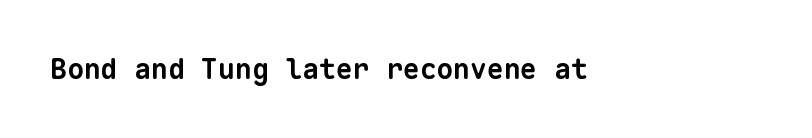
The image shows 28 px bold sans-serif type, monospaced; set normal letter spacing, not underlined; low stroke contrast and a medium x-height.
